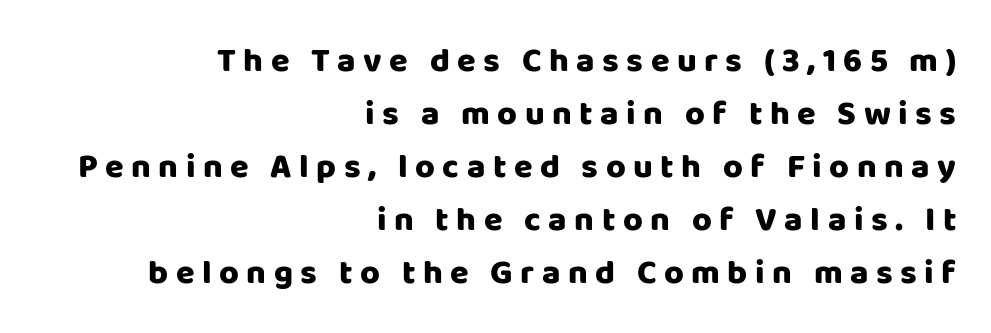
{"serif": "no", "italic": "no", "bold": "yes", "weight": "heavy", "width": "normal", "stroke_contrast": "low", "x_height": "large", "monospaced": "no", "underline": "no", "align": "right", "line_spacing": "normal", "line_spacing_ratio": 1.56, "letter_spacing": "wide", "letter_spacing_em": 0.22, "glyph_px": 34}
